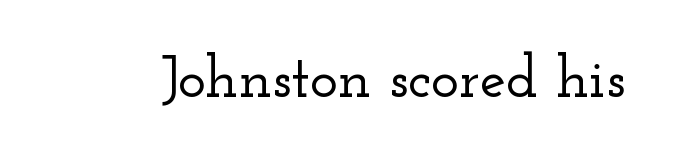
Q: Is the text italic (slanted)? A: No, it is upright.
Q: Is the typeface a serif or a sans-serif typeface? A: Serif.
Q: Is the text underlined? A: No.
Q: Is the spacing between letters normal or unusually wide? A: Normal.
Q: Width (condensed, normal, or wide)? A: Wide.
Q: Stroke contrast? A: Low.
Q: x-height? A: Small.
Q: Monospaced? A: No.
